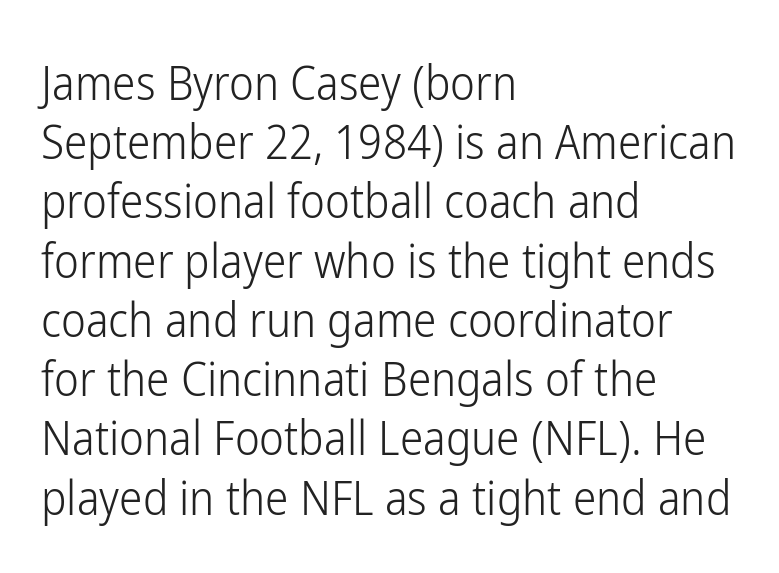
Tracking value appears to be zero — textbook default spacing. Stroke thickness stays within the range of a standard reading face or lighter. Designer's note — italics off, roman on. Each row of text sits above clean, open space. The passage shown is typed in a proportional face where columns would drift. Horizontal alignment here is leftward, the default for most running prose.
